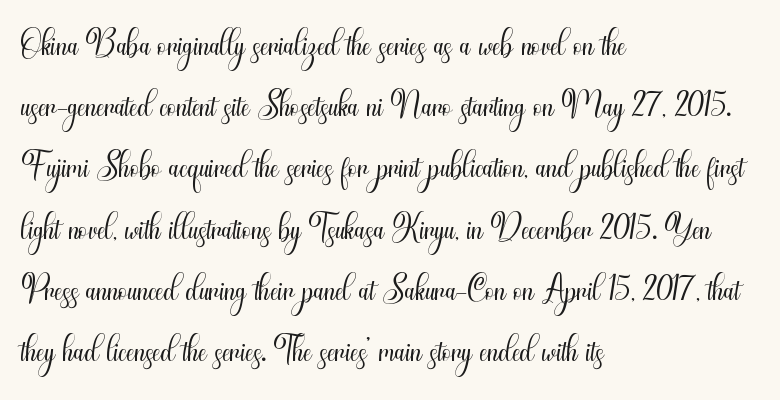
{"serif": "no", "bold": "no", "weight": "light", "width": "condensed", "stroke_contrast": "medium", "x_height": "small", "monospaced": "no", "underline": "no", "align": "left", "line_spacing_ratio": 1.2, "letter_spacing": "normal", "letter_spacing_em": 0.0, "glyph_px": 51}
